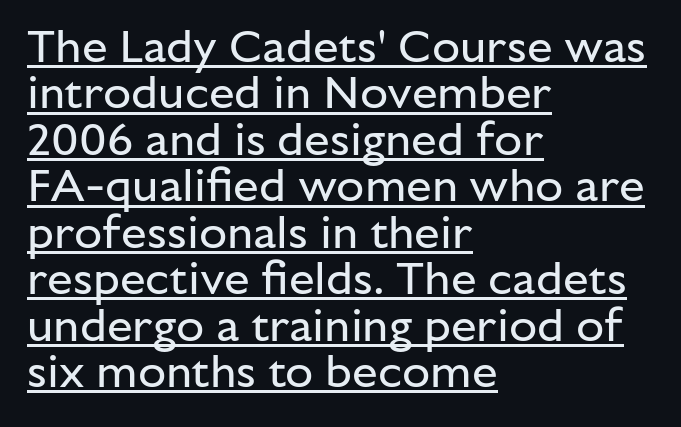
{"serif": "no", "italic": "no", "bold": "no", "weight": "regular", "width": "normal", "stroke_contrast": "low", "x_height": "medium", "monospaced": "no", "underline": "yes", "align": "left", "line_spacing": "tight", "line_spacing_ratio": 1.01, "letter_spacing": "normal", "letter_spacing_em": 0.0, "glyph_px": 46}
